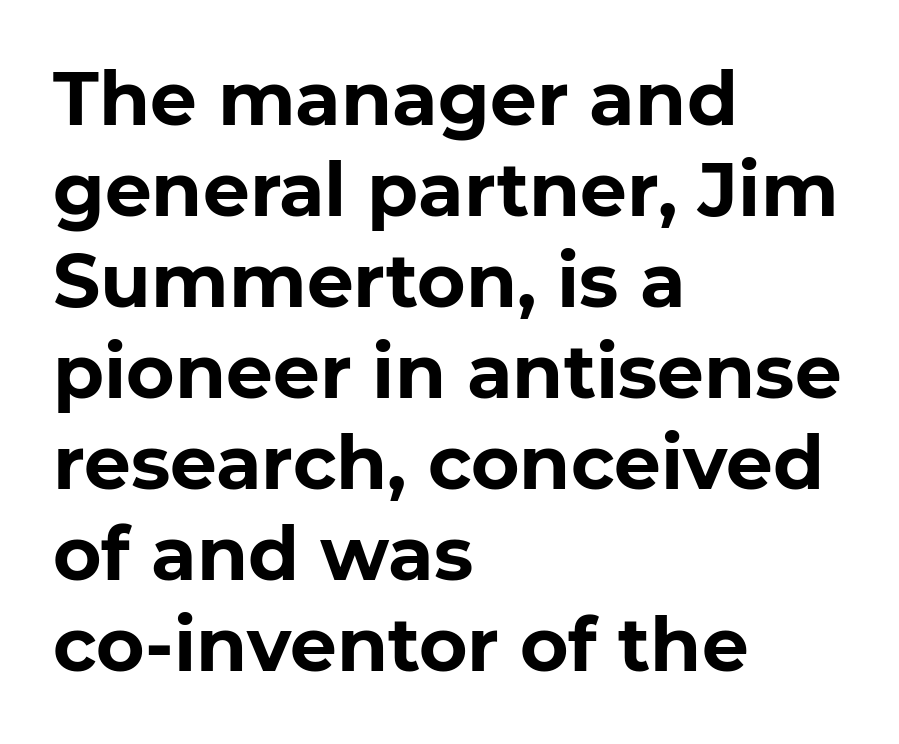
Q: Is the text bold? A: Yes.
Q: Is the text italic (slanted)? A: No, it is upright.
Q: Is the typeface a serif or a sans-serif typeface? A: Sans-serif.
Q: Is the text underlined? A: No.
Q: How is the paragraph aligned? A: Left-aligned.
Q: Is the spacing between letters normal or unusually wide? A: Normal.
Q: Width (condensed, normal, or wide)? A: Normal.
Q: Stroke contrast? A: Low.
Q: x-height? A: Medium.
Q: Monospaced? A: No.
